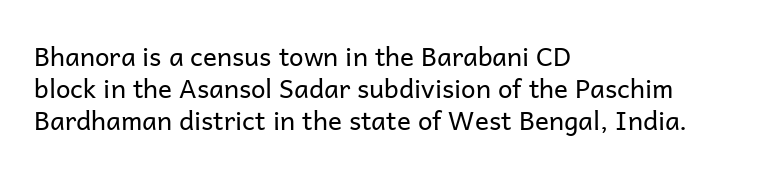
The passage shown is not underscored anywhere. Words appear dense and cohesive because spacing is normal. Alignment: flush left. Unlike italic type, these characters show no tilt at all.
